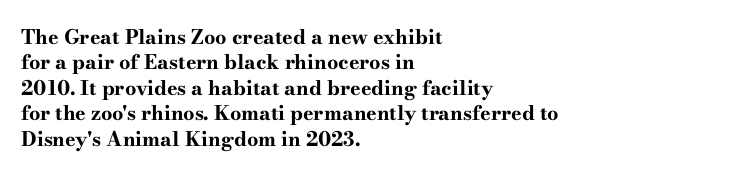
The image shows 20 px bold type, upright; set left-aligned, normal line spacing (1.27x), normal letter spacing, not underlined.
